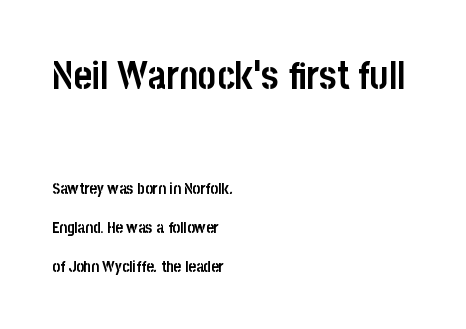
A typesetter would call this zero additional tracking. A typesetter would label this face a sans. These lines stand farther apart than default settings would place them. The paragraph has a hard left edge and a soft right edge. Think of a printed novel: that variable character pitch is what you see here.
